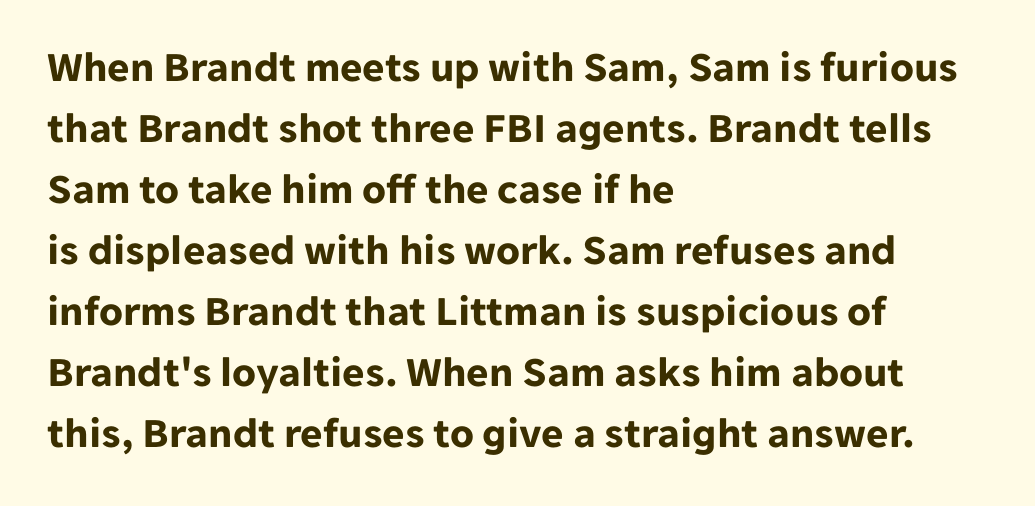
Looks like regular typesetting: each glyph gets only the width it needs. Summary of weight: heavy, a full bold. Each line starts at the same left margin while the right side varies. How would I describe the line gaps? Plain and ordinary.
